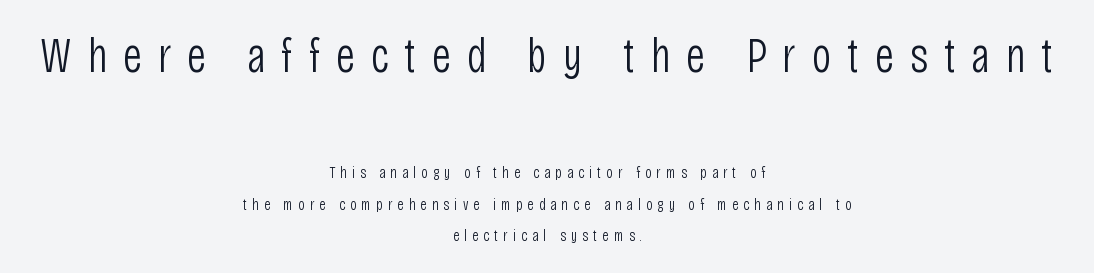
{"serif": "no", "italic": "no", "bold": "no", "weight": "light", "width": "condensed", "stroke_contrast": "low", "x_height": "large", "monospaced": "no", "underline": "no", "align": "center", "line_spacing": "loose", "line_spacing_ratio": 1.99, "letter_spacing": "wide", "letter_spacing_em": 0.32, "larger_block": "first", "size_ratio": 3.06, "glyph_px": 49}
